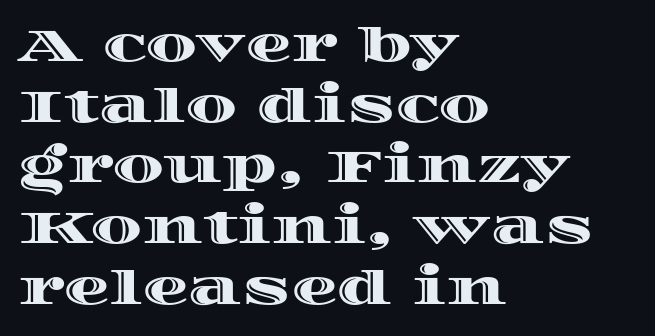
{"italic": "no", "width": "wide", "x_height": "large", "monospaced": "no", "underline": "no", "align": "left", "line_spacing": "normal", "line_spacing_ratio": 1.32, "letter_spacing": "normal", "letter_spacing_em": 0.0, "glyph_px": 46}
